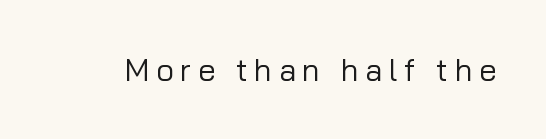
Is this a fixed-width face? No — the glyphs have proportional, varying widths. Each stroke keeps to a modest, everyday thickness or less. What stands out about the letter spacing? Its width — letters are far apart. The gap between lines stays unmarked. The typeface chosen for these lines omits serifs. Does the lettering tilt? It doesn't — this is upright.
